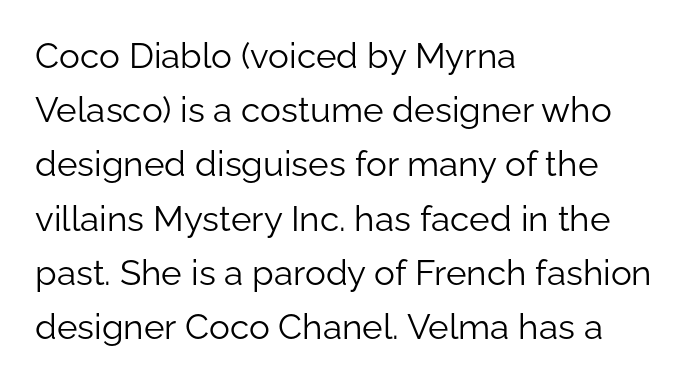
The face used here is rendered with its standard letterfit. The rows are spaced the way most documents space them. A typesetter would call this proportional, since set widths differ per character. Lines of text with bare space underneath. A quiet, ordinary-to-light weight characterises the typeface.
